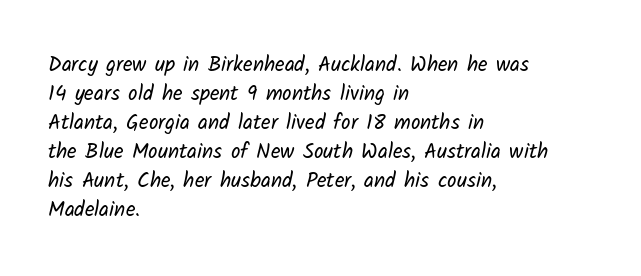
{"bold": "no", "underline": "no", "align": "left", "line_spacing": "normal", "line_spacing_ratio": 1.38, "letter_spacing": "normal", "letter_spacing_em": 0.0, "glyph_px": 21}
